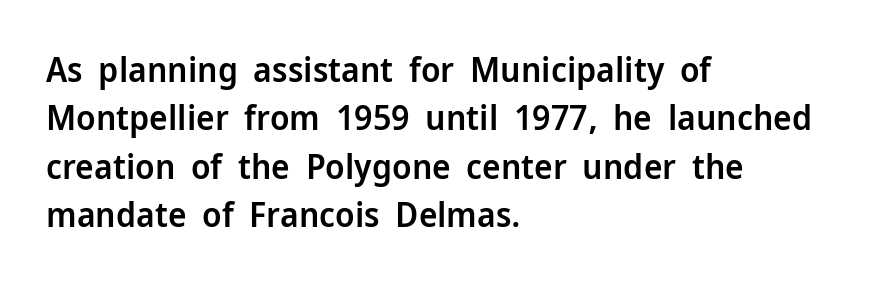
These lines were composed using upright roman letters. The space beneath each line is pristine and unruled. Teacher's note: observe the even left margin — that is flush-left alignment. These lines are composed in type without serifs. Stems and bowls a touch heavier than normal — semibold.
